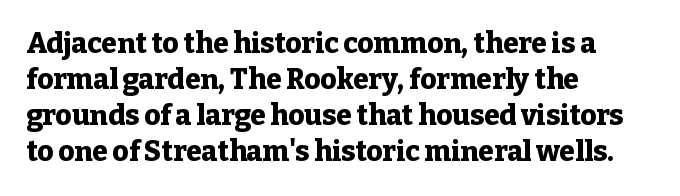
The image shows 28 px heavy serif type, upright; set left-aligned, normal line spacing (1.29x), normal letter spacing, not underlined; low stroke contrast and a medium x-height.
